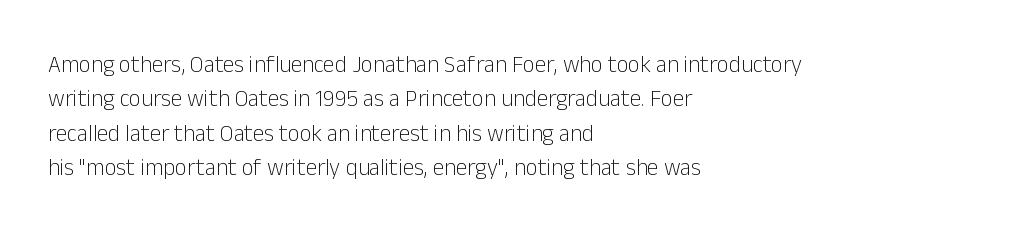
{"italic": "no", "bold": "no", "underline": "no", "align": "left", "line_spacing": "normal", "line_spacing_ratio": 1.5, "letter_spacing": "normal", "letter_spacing_em": 0.0, "glyph_px": 23}
